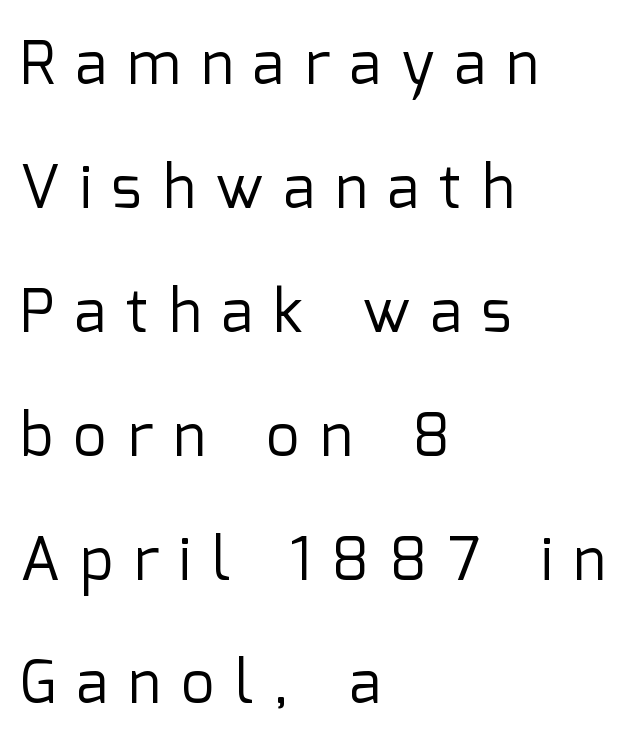
{"serif": "no", "italic": "no", "bold": "no", "weight": "regular", "width": "normal", "stroke_contrast": "low", "x_height": "medium", "monospaced": "no", "underline": "no", "align": "left", "line_spacing": "loose", "line_spacing_ratio": 2.1, "letter_spacing": "wide", "letter_spacing_em": 0.35, "glyph_px": 59}
